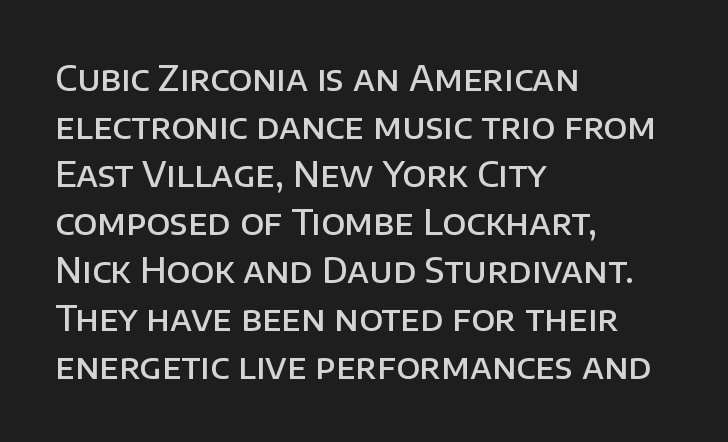
The image shows 34 px semibold sans-serif type, upright; set left-aligned, normal line spacing (1.41x), normal letter spacing, not underlined; low stroke contrast and a large x-height.
